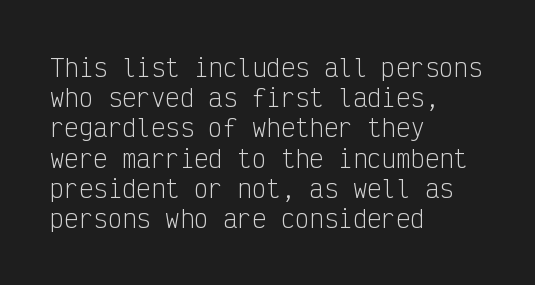
{"italic": "no", "bold": "no", "underline": "no", "align": "left", "line_spacing": "normal", "line_spacing_ratio": 1.26, "letter_spacing": "normal", "letter_spacing_em": 0.0, "glyph_px": 24}
